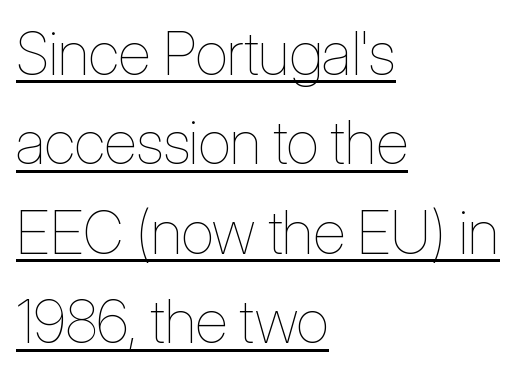
The image shows 60 px thin, condensed type, upright; set left-aligned, normal line spacing (1.49x), normal letter spacing, underlined; low stroke contrast and a medium x-height.
